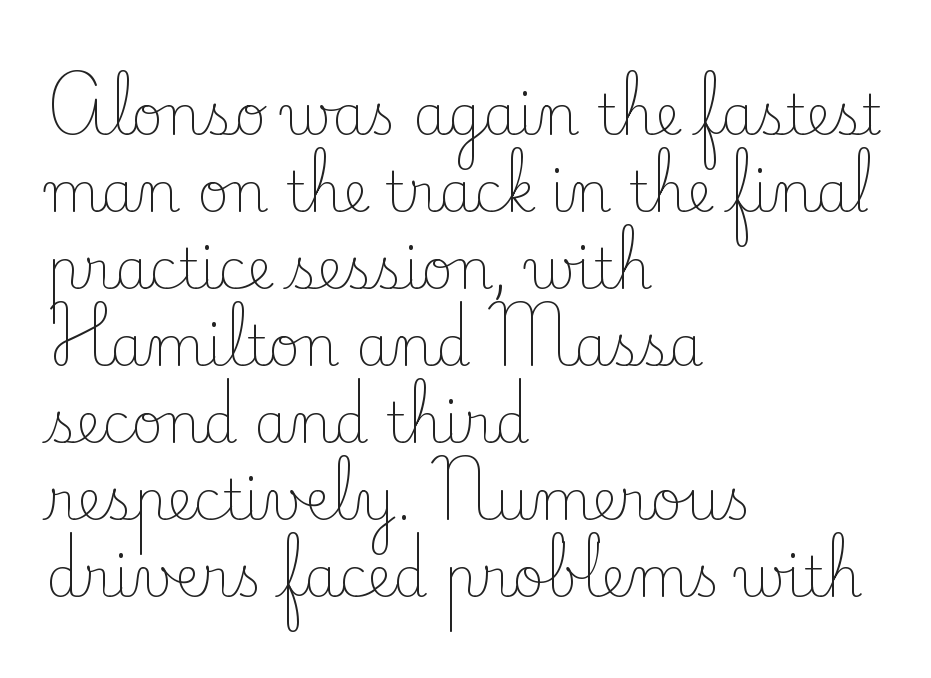
Q: Is the text bold? A: No.
Q: Is the text italic (slanted)? A: No, it is upright.
Q: Is the typeface a serif or a sans-serif typeface? A: Serif.
Q: Is the text underlined? A: No.
Q: How is the paragraph aligned? A: Left-aligned.
Q: Is the spacing between letters normal or unusually wide? A: Normal.
Q: Is the spacing between lines tight, normal or loose? A: Normal.
Q: Width (condensed, normal, or wide)? A: Normal.
Q: Stroke contrast? A: Low.
Q: x-height? A: Small.
Q: Monospaced? A: No.
